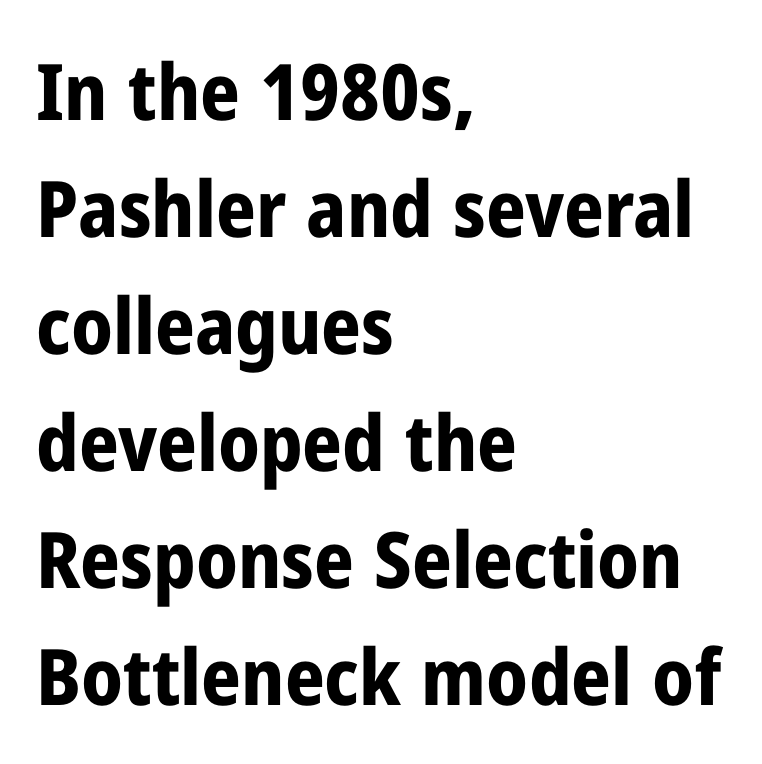
Q: Is the text bold? A: Yes.
Q: Is the text italic (slanted)? A: No, it is upright.
Q: Is the typeface a serif or a sans-serif typeface? A: Sans-serif.
Q: Is the text underlined? A: No.
Q: How is the paragraph aligned? A: Left-aligned.
Q: Is the spacing between letters normal or unusually wide? A: Normal.
Q: Is the spacing between lines tight, normal or loose? A: Normal.
Q: Width (condensed, normal, or wide)? A: Condensed.
Q: Stroke contrast? A: Low.
Q: x-height? A: Medium.
Q: Monospaced? A: No.
